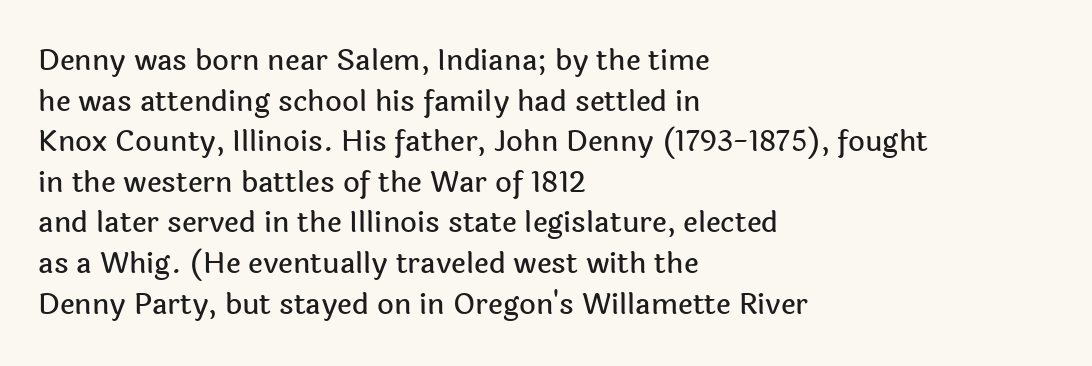
The image shows 29 px sans-serif type, upright; set left-aligned, normal line spacing (1.4x), normal letter spacing, not underlined; a medium x-height.
